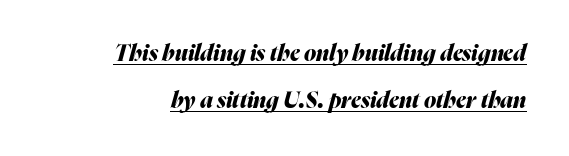
{"italic": "yes", "lean": "right", "slant_degrees": 16, "bold": "yes", "underline": "yes", "line_spacing": "loose", "line_spacing_ratio": 2.12, "letter_spacing": "normal", "letter_spacing_em": 0.0, "glyph_px": 22}
